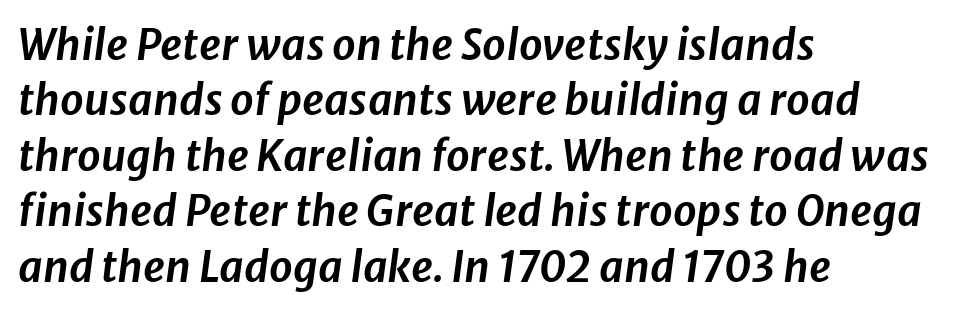
{"italic": "yes", "lean": "right", "slant_degrees": 8, "width": "normal", "stroke_contrast": "low", "x_height": "medium", "monospaced": "no", "underline": "no", "align": "left", "line_spacing": "normal", "line_spacing_ratio": 1.32, "letter_spacing": "normal", "letter_spacing_em": 0.0, "glyph_px": 42}
